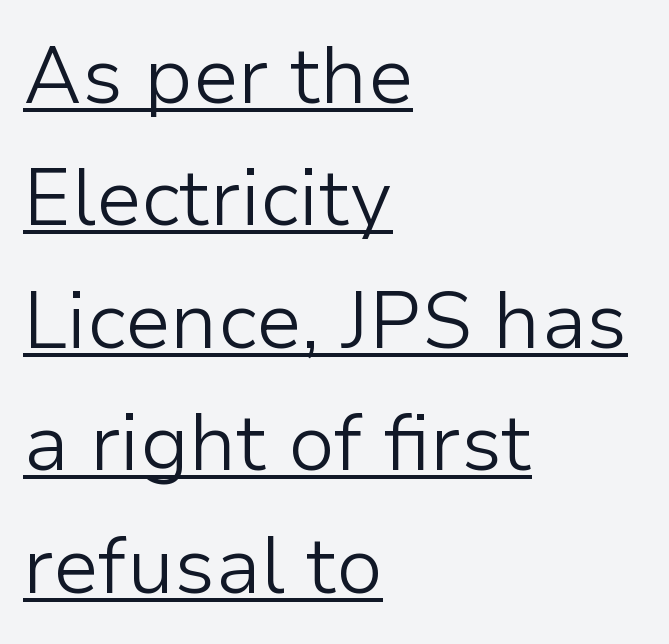
The image shows 79 px light sans-serif type, upright; set left-aligned, normal line spacing (1.55x), normal letter spacing, underlined; low stroke contrast and a medium x-height.
